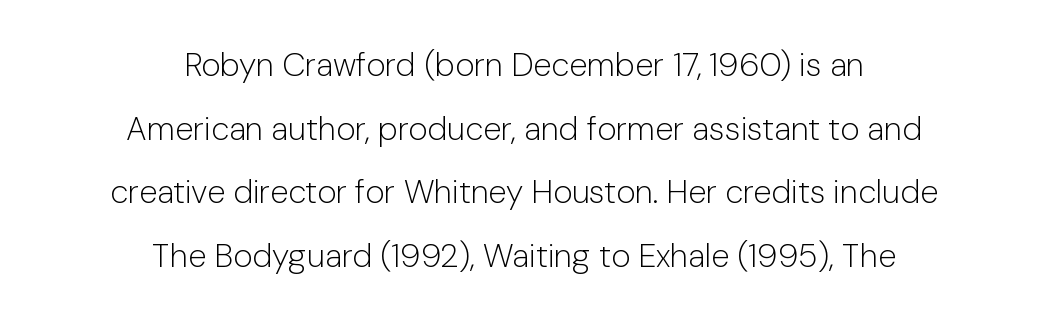
The image shows 33 px light sans-serif type, upright; set centered, loose line spacing (1.93x), normal letter spacing, not underlined; low stroke contrast and a medium x-height.
